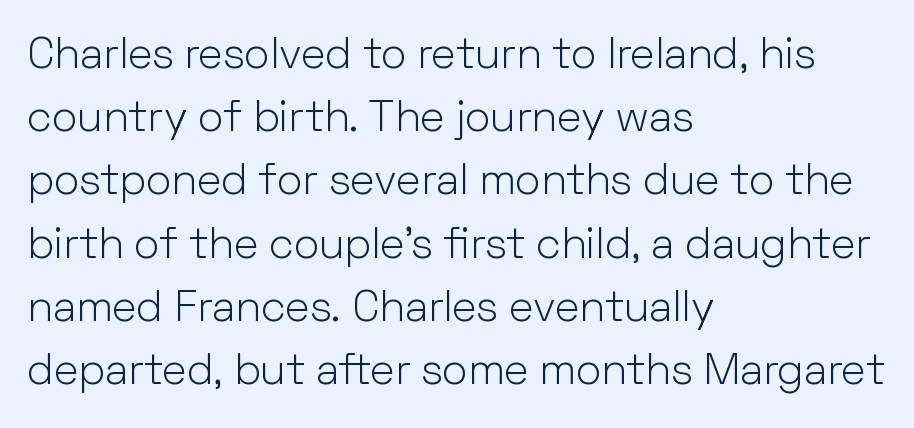
One glance says typical: line gaps are just what's usual. The typesetting does not lean heavy: it is not bold. The setting favours the left margin, as ordinary paragraphs usually do. The horizontal fit of the characters is conventional and even. The letters stand upright; this is a roman face. Each row of text sits above clean, open space.
